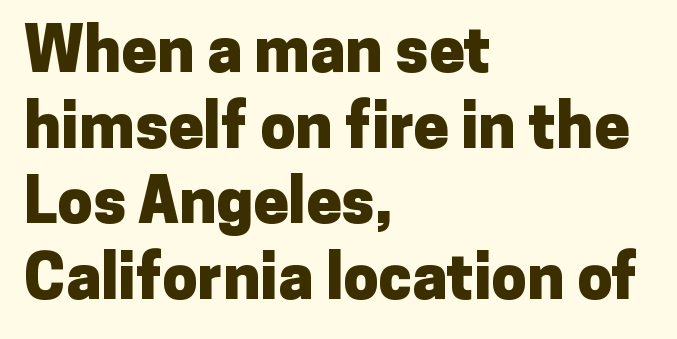
Q: Is the text bold? A: Yes.
Q: Is the text italic (slanted)? A: No, it is upright.
Q: Is the typeface a serif or a sans-serif typeface? A: Sans-serif.
Q: Is the text underlined? A: No.
Q: How is the paragraph aligned? A: Left-aligned.
Q: Is the spacing between letters normal or unusually wide? A: Normal.
Q: Width (condensed, normal, or wide)? A: Normal.
Q: Stroke contrast? A: Low.
Q: x-height? A: Medium.
Q: Monospaced? A: No.
